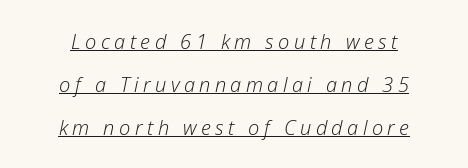
The image shows 20 px text type, italic (leaning right); set centered, loose line spacing (2.15x), unusually wide letter spacing (+0.22 em), underlined.
